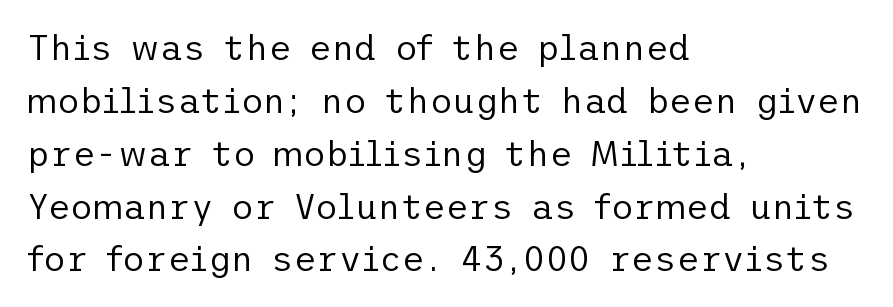
The image shows 35 px regular-weight sans-serif type, upright; set left-aligned, normal line spacing (1.51x), normal letter spacing, not underlined; low stroke contrast and a medium x-height.
